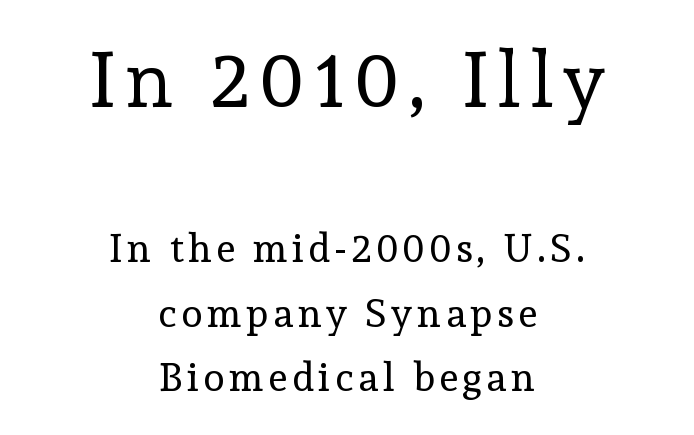
{"serif": "yes", "italic": "no", "bold": "no", "weight": "regular", "width": "normal", "x_height": "medium", "monospaced": "no", "underline": "no", "align": "center", "line_spacing": "normal", "line_spacing_ratio": 1.66, "larger_block": "first", "size_ratio": 2.0, "glyph_px": 78}
